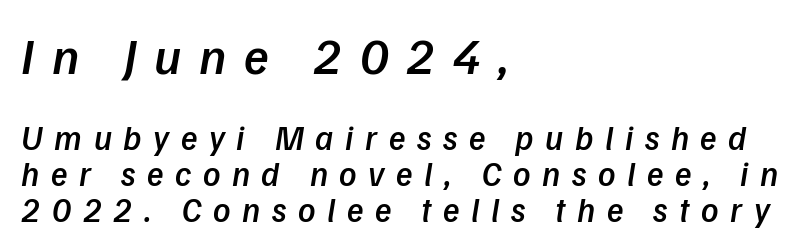
The image shows 51 px semibold sans-serif type; set left-aligned, tight line spacing (1.05x), unusually wide letter spacing (+0.34 em), not underlined; the first (top) block is 1.5x larger; low stroke contrast and a medium x-height.
